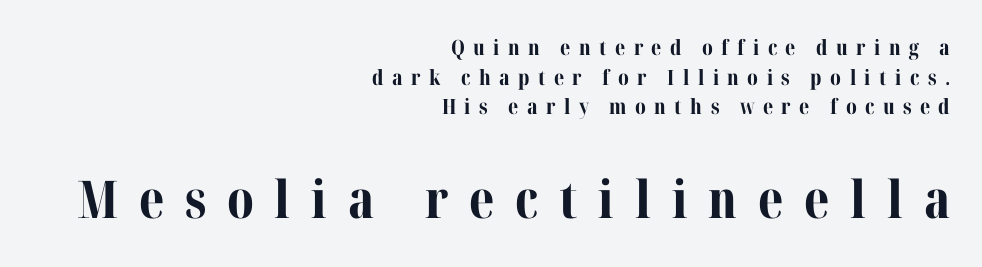
{"serif": "yes", "italic": "no", "bold": "yes", "weight": "bold", "width": "normal", "stroke_contrast": "medium", "x_height": "medium", "monospaced": "no", "underline": "no", "align": "right", "line_spacing": "normal", "line_spacing_ratio": 1.41, "letter_spacing": "wide", "letter_spacing_em": 0.4, "larger_block": "second", "size_ratio": 2.48, "glyph_px": 52}
